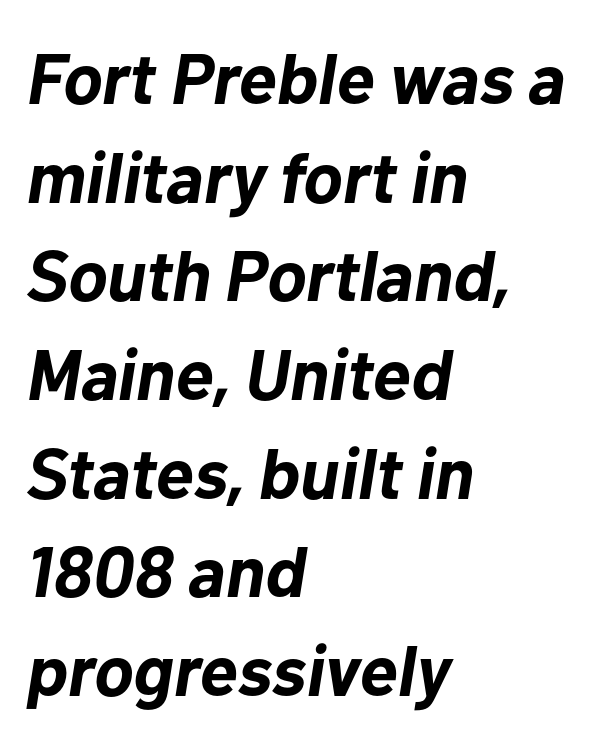
Q: Is the text bold? A: Yes.
Q: Is the text italic (slanted)? A: Yes, it leans right by about 10 degrees.
Q: Is the text underlined? A: No.
Q: How is the paragraph aligned? A: Left-aligned.
Q: Is the spacing between letters normal or unusually wide? A: Normal.
Q: Is the spacing between lines tight, normal or loose? A: Normal.
Q: Width (condensed, normal, or wide)? A: Normal.
Q: Stroke contrast? A: Low.
Q: x-height? A: Medium.
Q: Monospaced? A: No.
